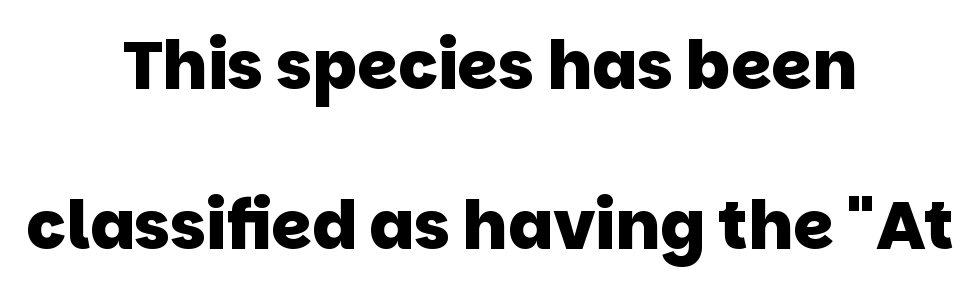
The image shows 66 px heavy sans-serif type; set centered, loose line spacing (2.43x), normal letter spacing, not underlined; low stroke contrast and a large x-height.
